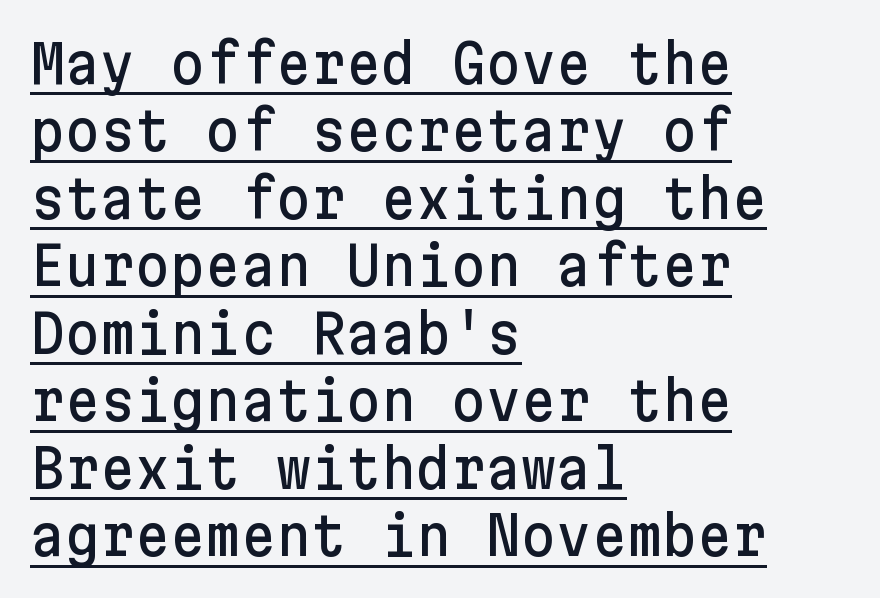
The image shows 54 px sans-serif type, upright; set left-aligned, normal line spacing (1.25x), normal letter spacing, underlined; low stroke contrast and a medium x-height.
